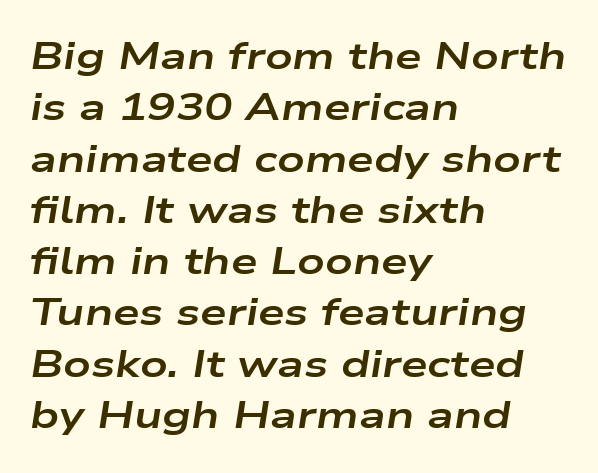
Q: Is the text bold? A: Yes.
Q: Is the text italic (slanted)? A: Yes, it leans right by about 9 degrees.
Q: Is the text underlined? A: No.
Q: How is the paragraph aligned? A: Left-aligned.
Q: Is the spacing between letters normal or unusually wide? A: Normal.
Q: Is the spacing between lines tight, normal or loose? A: Normal.
Q: Width (condensed, normal, or wide)? A: Wide.
Q: Stroke contrast? A: Low.
Q: x-height? A: Medium.
Q: Monospaced? A: No.
